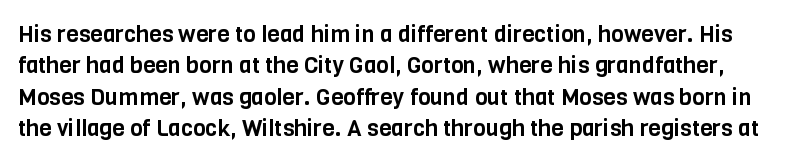
Q: Is the text italic (slanted)? A: No, it is upright.
Q: Is the text underlined? A: No.
Q: Is the spacing between letters normal or unusually wide? A: Normal.
Q: Is the spacing between lines tight, normal or loose? A: Normal.
